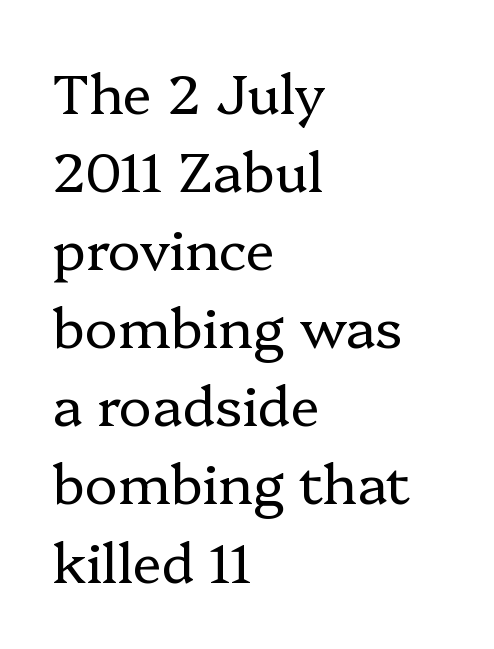
{"serif": "yes", "italic": "no", "bold": "no", "weight": "regular", "width": "normal", "stroke_contrast": "low", "x_height": "medium", "monospaced": "no", "underline": "no", "align": "left", "line_spacing": "normal", "line_spacing_ratio": 1.42, "letter_spacing": "normal", "letter_spacing_em": 0.0, "glyph_px": 55}
